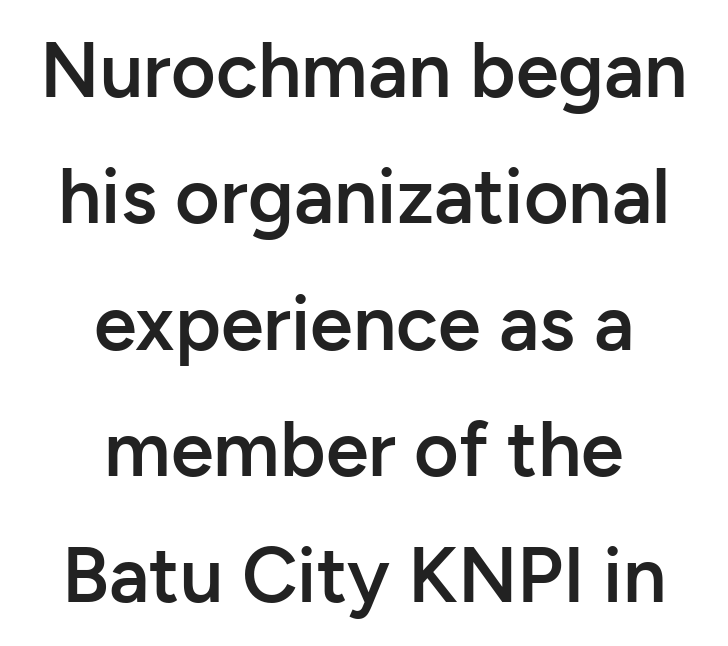
{"serif": "no", "italic": "no", "bold": "semi", "weight": "semibold", "width": "normal", "stroke_contrast": "low", "x_height": "medium", "monospaced": "no", "underline": "no", "align": "center", "line_spacing": "normal", "line_spacing_ratio": 1.64, "letter_spacing": "normal", "letter_spacing_em": 0.0, "glyph_px": 77}
